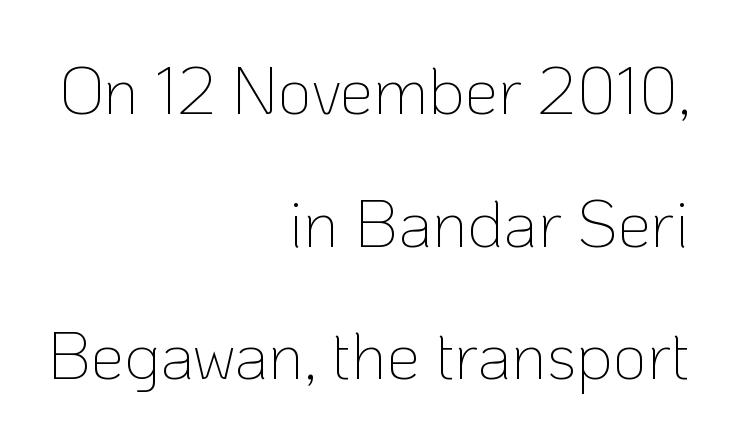
Q: Is the text bold? A: No.
Q: Is the text italic (slanted)? A: No, it is upright.
Q: Is the typeface a serif or a sans-serif typeface? A: Sans-serif.
Q: Is the text underlined? A: No.
Q: How is the paragraph aligned? A: Right-aligned.
Q: Is the spacing between letters normal or unusually wide? A: Normal.
Q: Is the spacing between lines tight, normal or loose? A: Loose.
Q: Width (condensed, normal, or wide)? A: Normal.
Q: Stroke contrast? A: Low.
Q: x-height? A: Medium.
Q: Monospaced? A: No.
